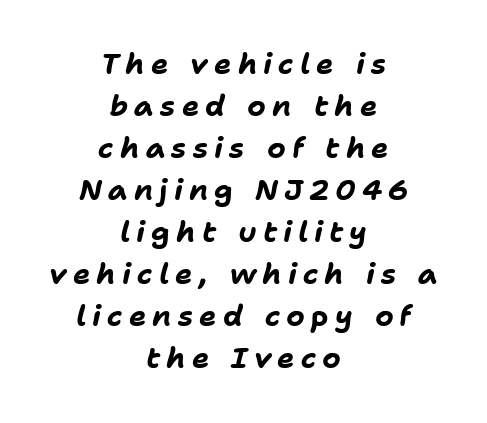
{"italic": "yes", "lean": "right", "slant_degrees": 11, "bold": "yes", "weight": "bold", "width": "normal", "stroke_contrast": "low", "x_height": "medium", "monospaced": "no", "underline": "no", "align": "center", "line_spacing": "normal", "line_spacing_ratio": 1.45, "letter_spacing": "wide", "letter_spacing_em": 0.21, "glyph_px": 29}
